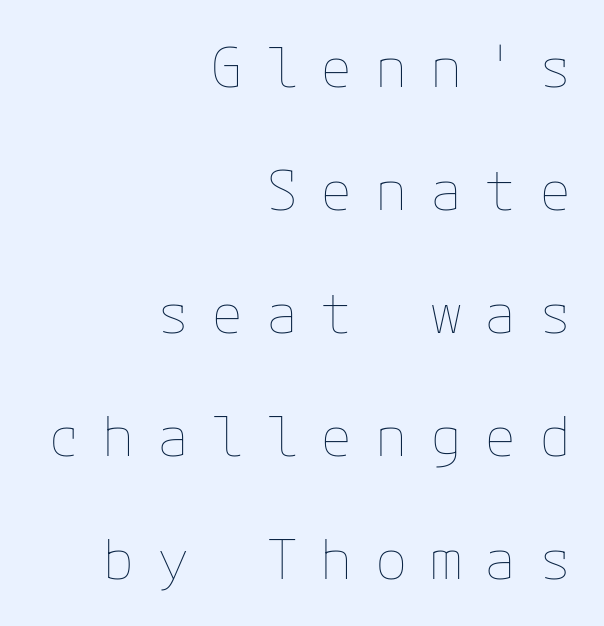
Between one letter and the next there's a generous, obvious gap. When letters stand straight like this, we call the style roman or upright. A light-to-regular cut is what we see here. Words float on clear page, feet unadorned.
